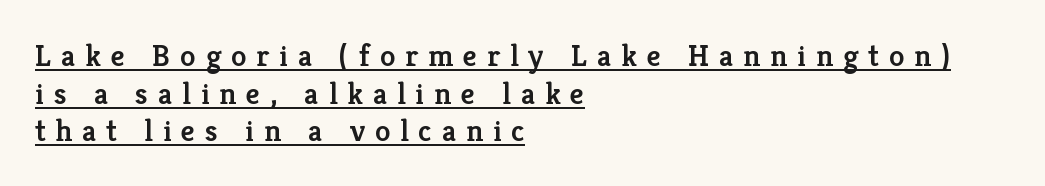
These lines carry some extra weight — a demibold, not a full bold. Compared with typical body copy, the letter spacing here is much looser. Students, observe the line beneath the letters — that is underlining. Compared with a centered layout, this one pins lines to the left instead. The typeface chosen for these lines features serifs.
